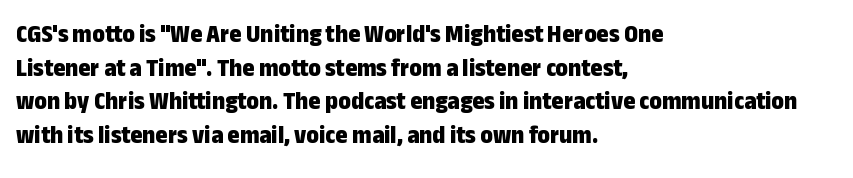
Q: Is the text bold? A: Yes.
Q: Is the text italic (slanted)? A: No, it is upright.
Q: Is the text underlined? A: No.
Q: How is the paragraph aligned? A: Left-aligned.
Q: Is the spacing between letters normal or unusually wide? A: Normal.
Q: Is the spacing between lines tight, normal or loose? A: Normal.
